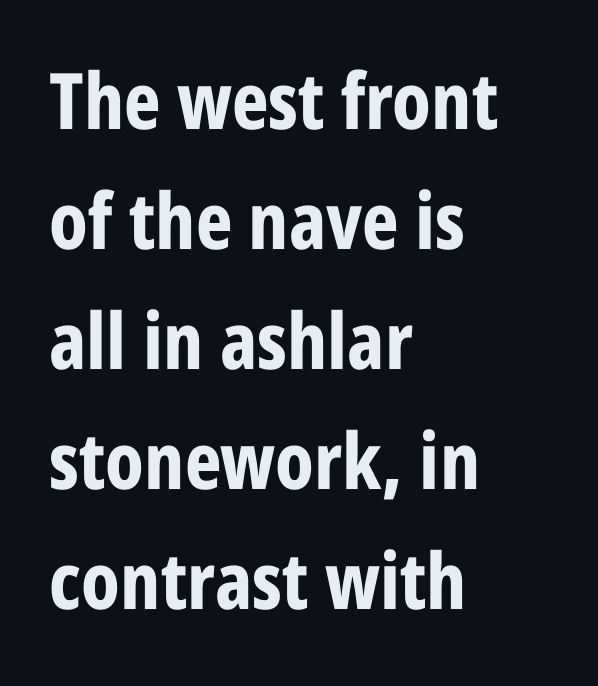
Q: Is the text bold? A: Yes.
Q: Is the text italic (slanted)? A: No, it is upright.
Q: Is the typeface a serif or a sans-serif typeface? A: Sans-serif.
Q: Is the text underlined? A: No.
Q: How is the paragraph aligned? A: Left-aligned.
Q: Is the spacing between letters normal or unusually wide? A: Normal.
Q: Is the spacing between lines tight, normal or loose? A: Normal.
Q: Width (condensed, normal, or wide)? A: Condensed.
Q: Stroke contrast? A: Low.
Q: x-height? A: Large.
Q: Monospaced? A: No.
